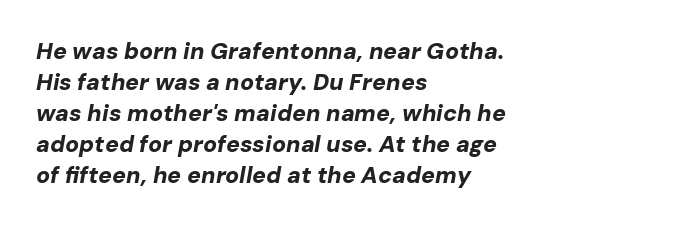
Q: Is the text bold? A: Yes.
Q: Is the text italic (slanted)? A: Yes, it leans right by about 10 degrees.
Q: Is the text underlined? A: No.
Q: How is the paragraph aligned? A: Left-aligned.
Q: Is the spacing between letters normal or unusually wide? A: Normal.
Q: Is the spacing between lines tight, normal or loose? A: Normal.
